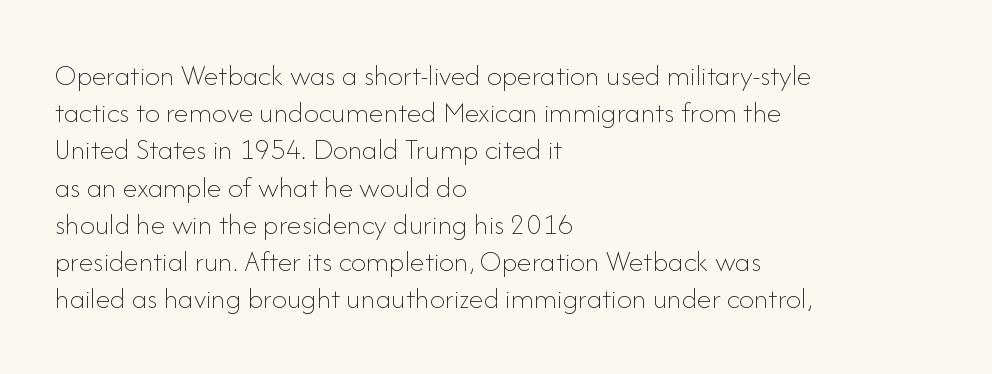
The image shows 30 px thin type, upright; set left-aligned, line spacing 1.24x, normal letter spacing, not underlined; low stroke contrast and a small x-height.
